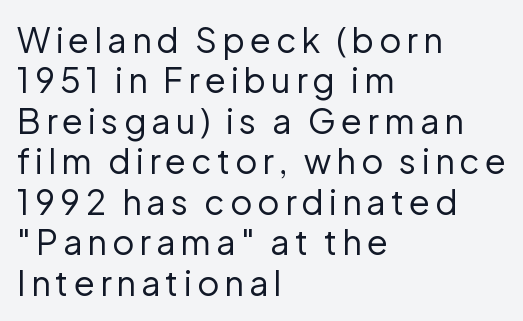
Compared with a centered layout, this one pins lines to the left instead. Character widths vary here, with narrow letters taking less room than wide ones. This is the regular roman posture of the typeface. The specimen omits any rule beneath the text block's lines. The weight would be labelled regular, book, light, or lighter still.
